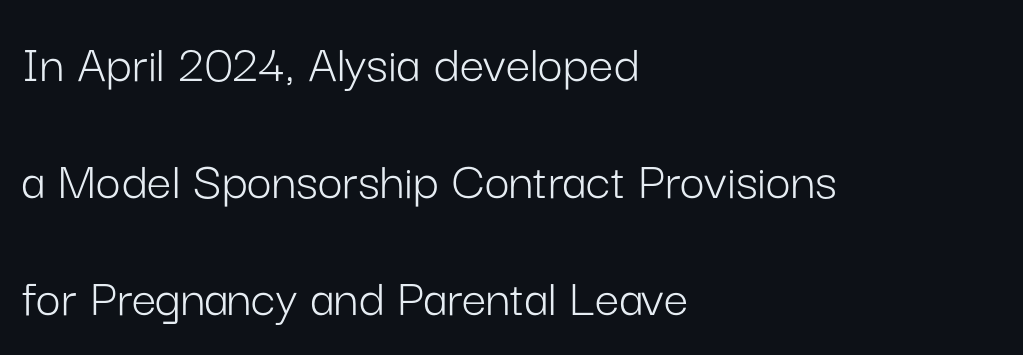
{"serif": "no", "italic": "no", "bold": "no", "weight": "light", "width": "normal", "stroke_contrast": "low", "x_height": "medium", "monospaced": "no", "underline": "no", "align": "left", "line_spacing": "loose", "line_spacing_ratio": 2.13, "letter_spacing": "normal", "letter_spacing_em": 0.0, "glyph_px": 55}
